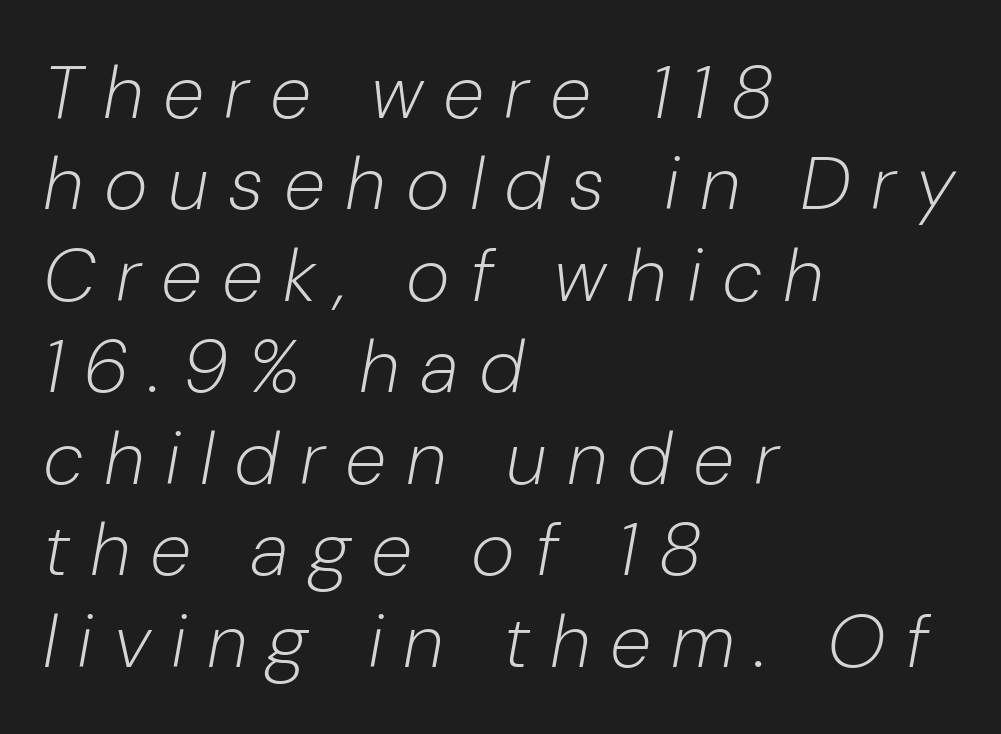
Q: Is the text bold? A: No.
Q: Is the text italic (slanted)? A: Yes, it leans right by about 10 degrees.
Q: Is the text underlined? A: No.
Q: How is the paragraph aligned? A: Left-aligned.
Q: Is the spacing between letters normal or unusually wide? A: Unusually wide.
Q: Width (condensed, normal, or wide)? A: Normal.
Q: Stroke contrast? A: Low.
Q: x-height? A: Medium.
Q: Monospaced? A: No.
